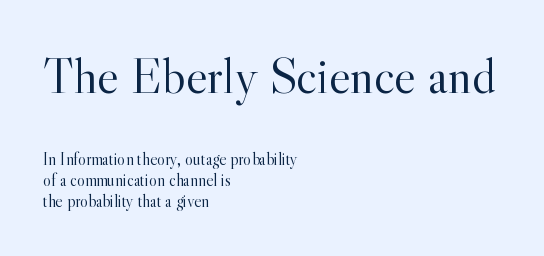
Q: Is the text bold? A: No.
Q: Is the text italic (slanted)? A: No, it is upright.
Q: Is the typeface a serif or a sans-serif typeface? A: Serif.
Q: Is the text underlined? A: No.
Q: How is the paragraph aligned? A: Left-aligned.
Q: Is the spacing between letters normal or unusually wide? A: Normal.
Q: Is the spacing between lines tight, normal or loose? A: Normal.
Q: Which block of text is set in a larger size, the first (top) or the second (bottom)? A: The first (top) one.
Q: Width (condensed, normal, or wide)? A: Normal.
Q: x-height? A: Small.
Q: Monospaced? A: No.
